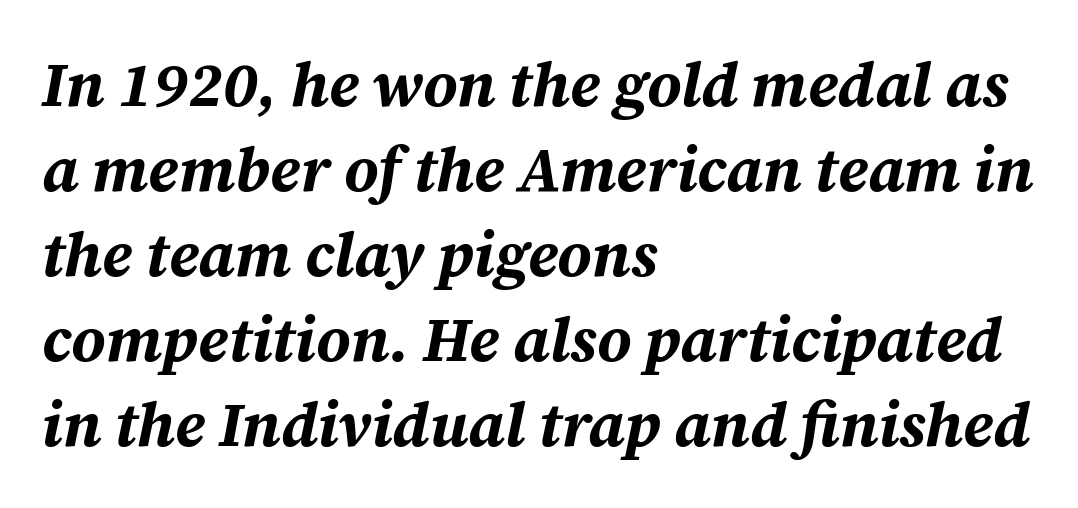
Q: Is the text bold? A: Yes.
Q: Is the text italic (slanted)? A: Yes, it leans right by about 12 degrees.
Q: Is the text underlined? A: No.
Q: How is the paragraph aligned? A: Left-aligned.
Q: Is the spacing between letters normal or unusually wide? A: Normal.
Q: Is the spacing between lines tight, normal or loose? A: Normal.
Q: Width (condensed, normal, or wide)? A: Normal.
Q: Stroke contrast? A: Medium.
Q: x-height? A: Medium.
Q: Monospaced? A: No.
